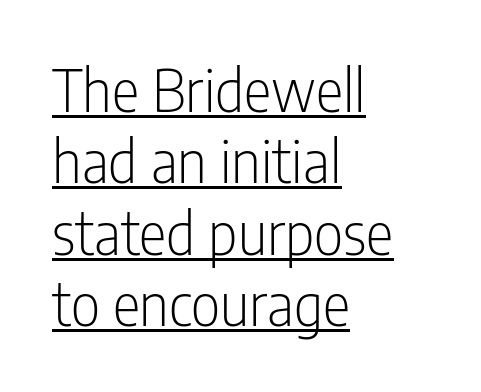
In terms of posture, this sample is upright. The compositor pushed each line to the left boundary. A typesetter would call this proportional, since set widths differ per character. These glyphs show unthickened strokes, regular width or finer. Check where the strokes stop: nothing finishes them off — pure sans.
